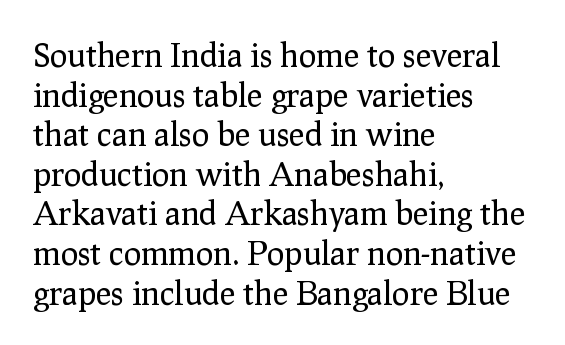
{"serif": "yes", "italic": "no", "bold": "no", "weight": "regular", "width": "normal", "stroke_contrast": "low", "x_height": "medium", "monospaced": "no", "underline": "no", "align": "left", "line_spacing_ratio": 1.2, "letter_spacing": "normal", "letter_spacing_em": 0.0, "glyph_px": 33}
